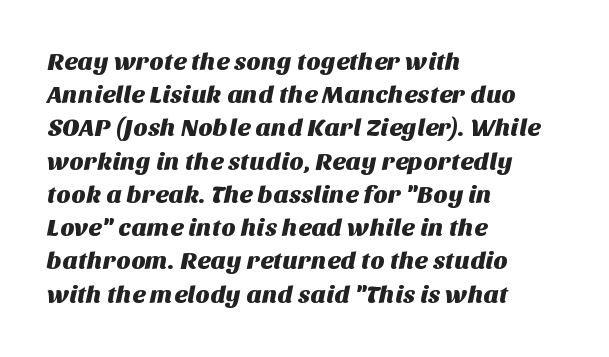
The image shows 25 px text type; set left-aligned, normal line spacing (1.33x), normal letter spacing, not underlined.
